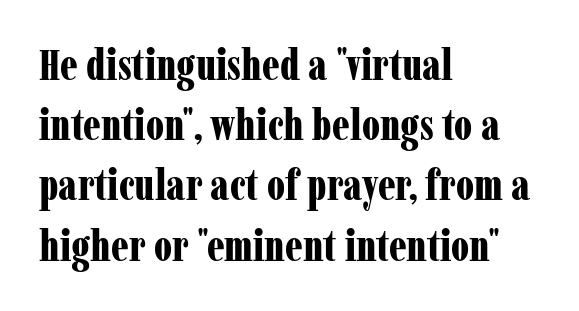
Q: Is the text bold? A: Yes.
Q: Is the text italic (slanted)? A: No, it is upright.
Q: Is the typeface a serif or a sans-serif typeface? A: Serif.
Q: Is the text underlined? A: No.
Q: How is the paragraph aligned? A: Left-aligned.
Q: Is the spacing between letters normal or unusually wide? A: Normal.
Q: Is the spacing between lines tight, normal or loose? A: Normal.
Q: Width (condensed, normal, or wide)? A: Condensed.
Q: Stroke contrast? A: Low.
Q: x-height? A: Medium.
Q: Monospaced? A: No.
